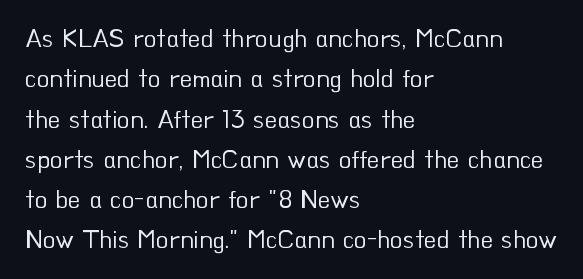
Q: Is the text bold? A: No.
Q: Is the text italic (slanted)? A: No, it is upright.
Q: Is the text underlined? A: No.
Q: How is the paragraph aligned? A: Left-aligned.
Q: Is the spacing between letters normal or unusually wide? A: Normal.
Q: Is the spacing between lines tight, normal or loose? A: Normal.
